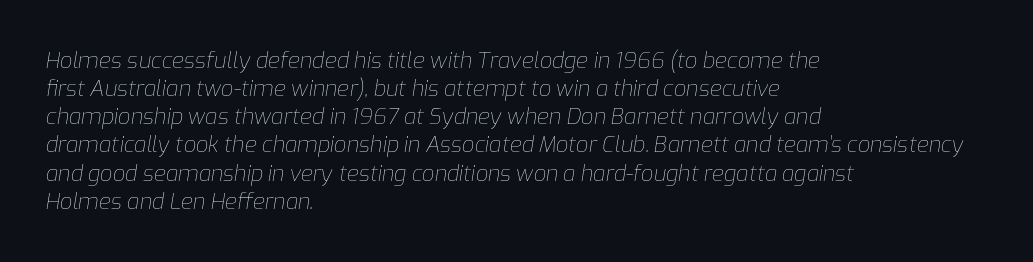
Q: Is the text bold? A: No.
Q: Is the text italic (slanted)? A: Yes, it leans right by about 9 degrees.
Q: Is the text underlined? A: No.
Q: How is the paragraph aligned? A: Left-aligned.
Q: Is the spacing between letters normal or unusually wide? A: Normal.
Q: Is the spacing between lines tight, normal or loose? A: Normal.
